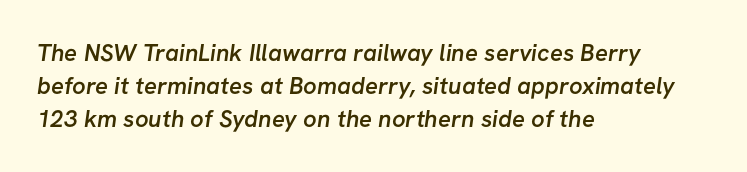
{"bold": "semi", "underline": "no", "align": "left", "line_spacing": "normal", "line_spacing_ratio": 1.37, "letter_spacing": "normal", "letter_spacing_em": 0.0, "glyph_px": 24}
